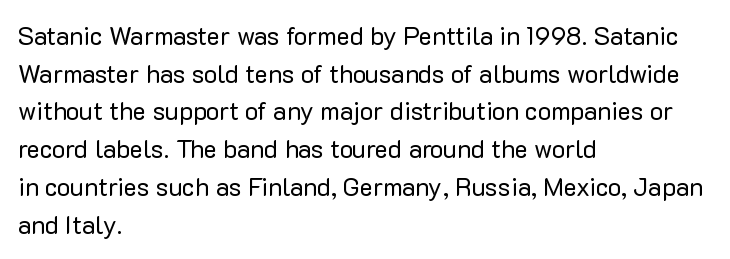
The image shows 25 px text type, upright; set left-aligned, normal line spacing (1.51x), normal letter spacing, not underlined.
